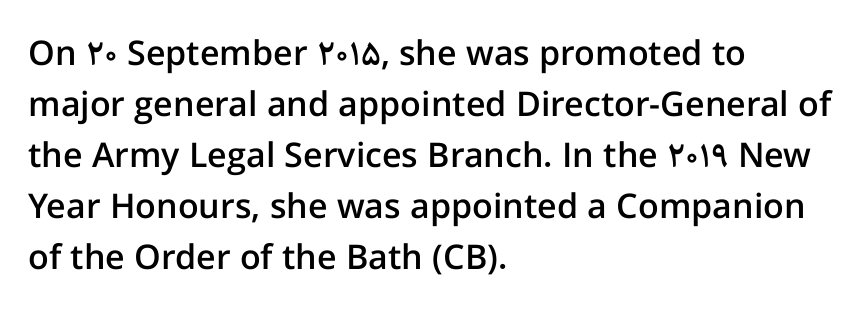
Looks like regular typesetting: each glyph gets only the width it needs. Regarding serifs, this sample does without them. Do the letters lean? They stand straight. Successive baselines arrive at the customary interval. Look at the tracking — it's just the regular setting, nothing added.
